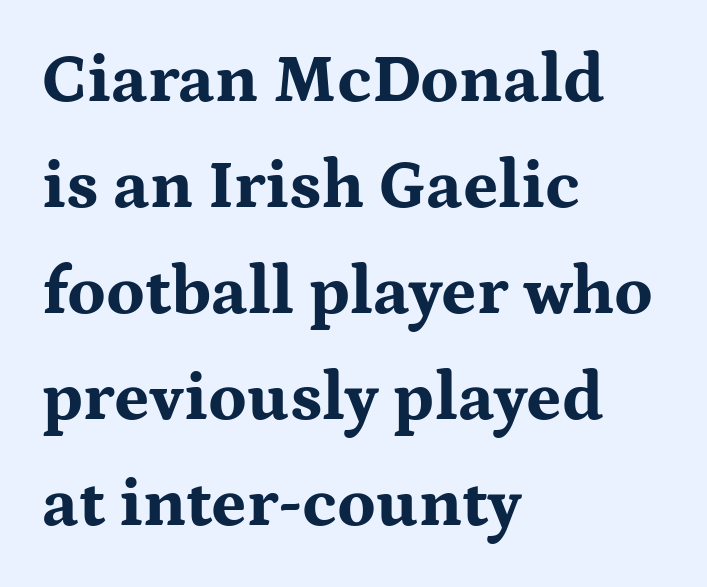
Stroke terminals: seriffed. Baseline-to-baseline distance is the conventional proportion of letter height. These lines carry a lot of weight — the face is fully bold. The passage shown is not underscored anywhere. Quick note: not italic, upright. You could call the tracking neutral — neither tight nor loose.
